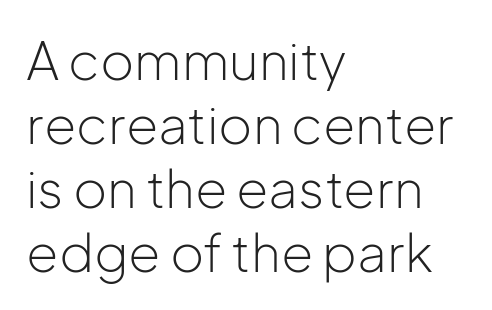
Q: Is the text bold? A: No.
Q: Is the text italic (slanted)? A: No, it is upright.
Q: Is the typeface a serif or a sans-serif typeface? A: Sans-serif.
Q: Is the text underlined? A: No.
Q: How is the paragraph aligned? A: Left-aligned.
Q: Is the spacing between letters normal or unusually wide? A: Normal.
Q: Width (condensed, normal, or wide)? A: Normal.
Q: Stroke contrast? A: Low.
Q: x-height? A: Medium.
Q: Monospaced? A: No.
